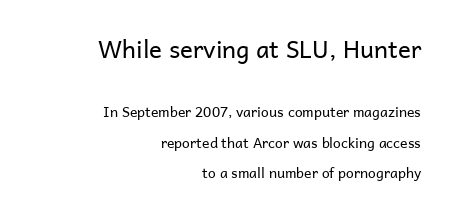
Glance below the letters and you will spot only blank space. Notice the wide empty band between every row — that's loose leading. The typeface has the unassuming heft of standard copy or less. The text block is weighted toward the right margin, trailing off unevenly leftward. There is no visible air inserted between adjacent glyphs. Posture: vertical.
